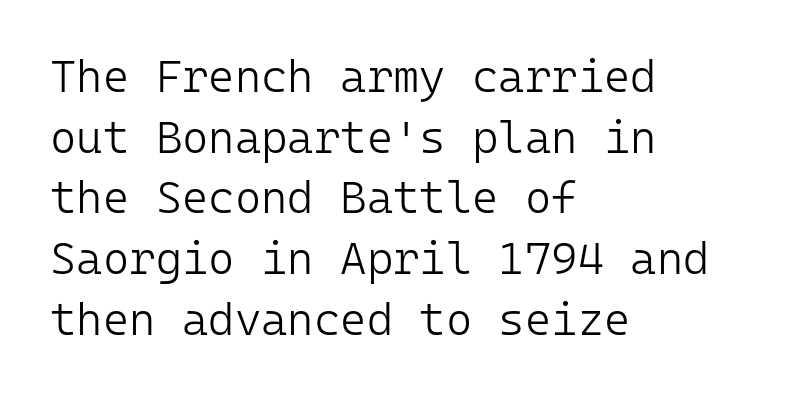
Q: Is the text bold? A: No.
Q: Is the text italic (slanted)? A: No, it is upright.
Q: Is the typeface a serif or a sans-serif typeface? A: Sans-serif.
Q: Is the text underlined? A: No.
Q: How is the paragraph aligned? A: Left-aligned.
Q: Is the spacing between letters normal or unusually wide? A: Normal.
Q: Is the spacing between lines tight, normal or loose? A: Normal.
Q: Width (condensed, normal, or wide)? A: Normal.
Q: Stroke contrast? A: Low.
Q: x-height? A: Medium.
Q: Monospaced? A: Yes.
